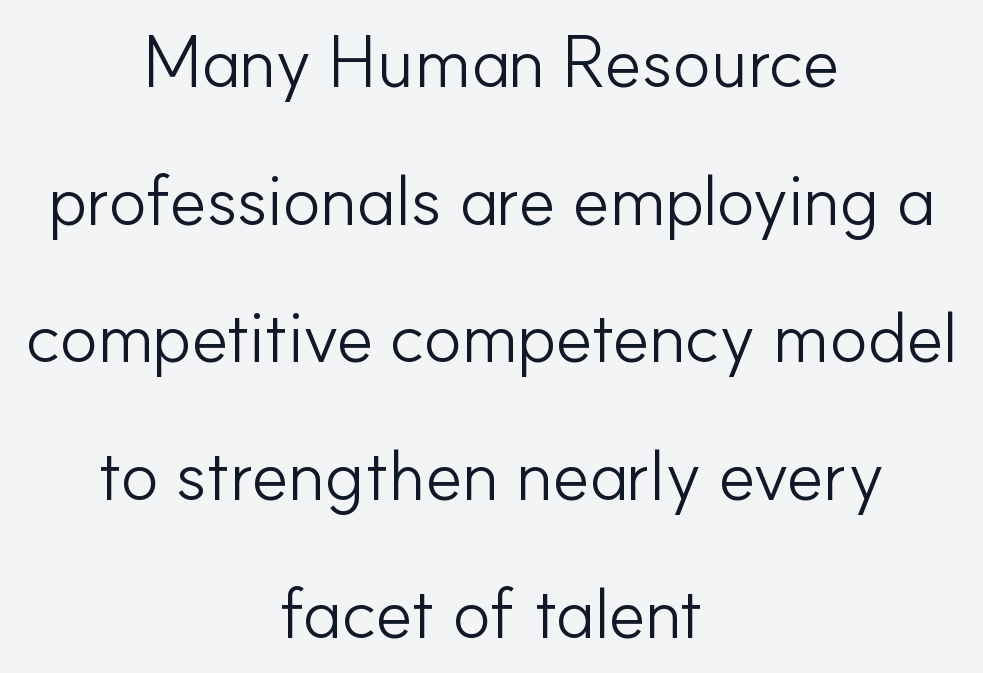
This is not heavy type; no bold has been used. Honestly, the rows look like they've been pulled way apart. What stands out about the letter spacing? Nothing — it is the standard amount. The zone under the glyphs is completely vacant. In terms of letterform style, serifs are entirely absent.
